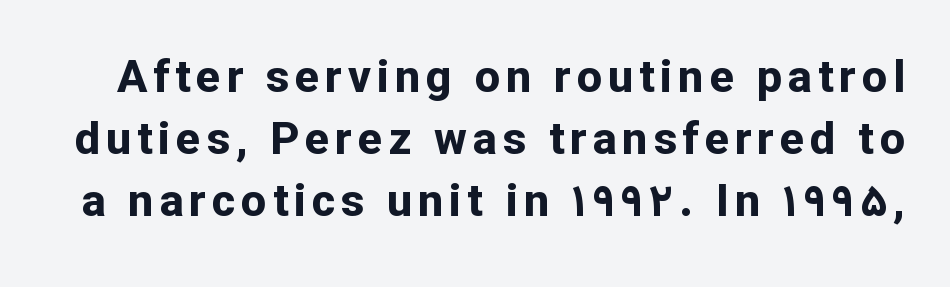
{"serif": "no", "italic": "no", "bold": "yes", "weight": "bold", "width": "normal", "stroke_contrast": "low", "x_height": "medium", "monospaced": "no", "underline": "no", "line_spacing": "normal", "line_spacing_ratio": 1.38, "glyph_px": 45}
